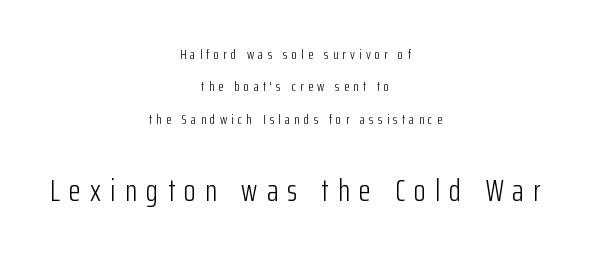
Q: Is the text bold? A: No.
Q: Is the text italic (slanted)? A: No, it is upright.
Q: Is the typeface a serif or a sans-serif typeface? A: Sans-serif.
Q: Is the text underlined? A: No.
Q: How is the paragraph aligned? A: Centered.
Q: Is the spacing between letters normal or unusually wide? A: Unusually wide.
Q: Is the spacing between lines tight, normal or loose? A: Loose.
Q: Which block of text is set in a larger size, the first (top) or the second (bottom)? A: The second (bottom) one.
Q: Width (condensed, normal, or wide)? A: Condensed.
Q: Stroke contrast? A: Low.
Q: x-height? A: Medium.
Q: Monospaced? A: No.
